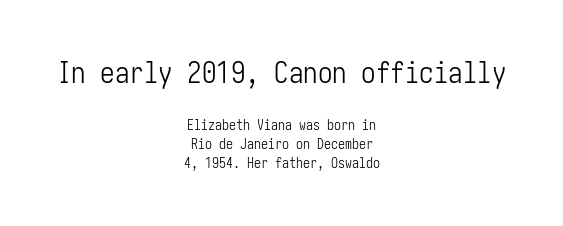
A light-to-regular cut is what we see here. This is roman type, the default non-slanted kind. The foot of each line stays bare and open. This rendering leaves character spacing at its baseline value.
